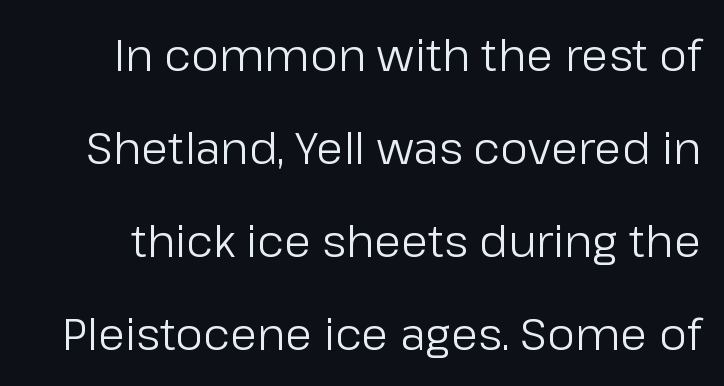
Q: Is the text bold? A: No.
Q: Is the text italic (slanted)? A: No, it is upright.
Q: Is the typeface a serif or a sans-serif typeface? A: Sans-serif.
Q: Is the text underlined? A: No.
Q: Is the spacing between letters normal or unusually wide? A: Normal.
Q: Is the spacing between lines tight, normal or loose? A: Loose.
Q: Width (condensed, normal, or wide)? A: Normal.
Q: Stroke contrast? A: Low.
Q: x-height? A: Medium.
Q: Monospaced? A: No.
